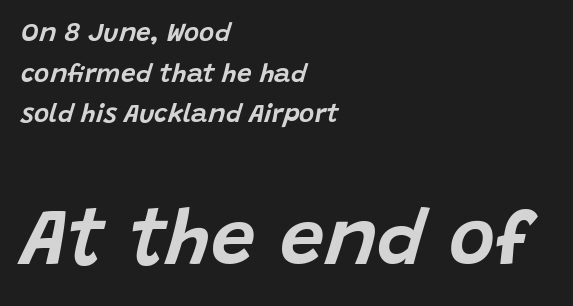
The image shows 79 px text type, italic (leaning right); set left-aligned, normal line spacing (1.56x), normal letter spacing, not underlined; the second (bottom) block is 3.04x larger; low stroke contrast and a large x-height.
